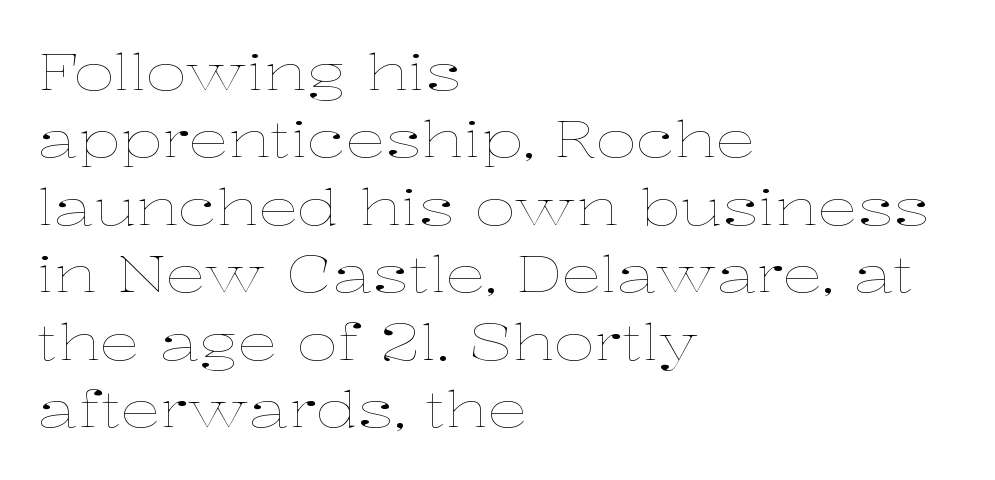
{"italic": "no", "bold": "no", "weight": "thin", "width": "wide", "stroke_contrast": "low", "x_height": "medium", "monospaced": "no", "underline": "no", "align": "left", "line_spacing": "normal", "line_spacing_ratio": 1.35, "letter_spacing": "normal", "letter_spacing_em": 0.0, "glyph_px": 50}
